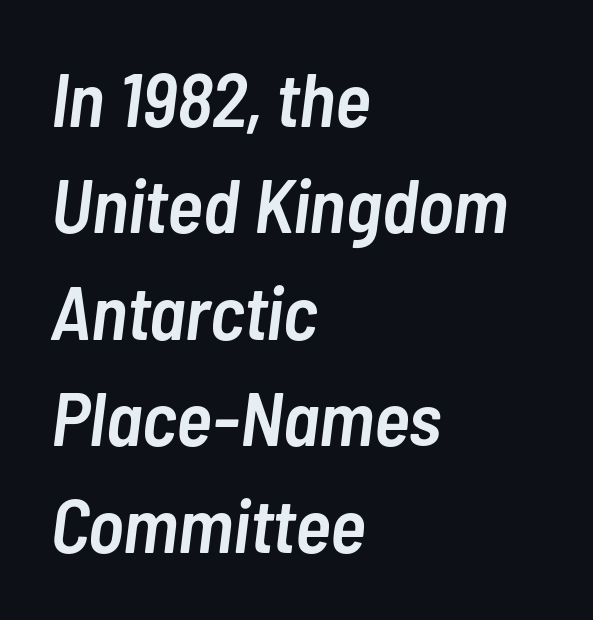
Q: Is the text bold? A: Semi-bold.
Q: Is the text italic (slanted)? A: Yes, it leans right by about 7 degrees.
Q: Is the text underlined? A: No.
Q: How is the paragraph aligned? A: Left-aligned.
Q: Is the spacing between letters normal or unusually wide? A: Normal.
Q: Is the spacing between lines tight, normal or loose? A: Normal.
Q: Width (condensed, normal, or wide)? A: Condensed.
Q: Stroke contrast? A: Low.
Q: x-height? A: Medium.
Q: Monospaced? A: No.
